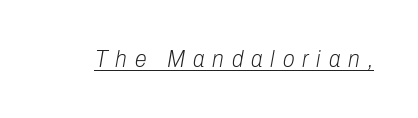
Observe the wide spacing: letters keep a clear distance from each other. When letters slant like this, we call the style italic. Stroke mass is kept to a normal reading level or below. Does a line run under the words? Yes, clearly.
